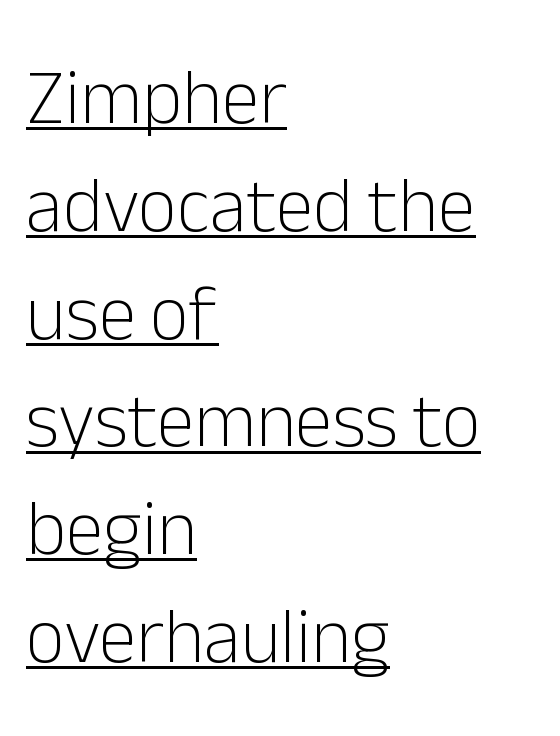
Q: Is the text bold? A: No.
Q: Is the text italic (slanted)? A: No, it is upright.
Q: Is the typeface a serif or a sans-serif typeface? A: Sans-serif.
Q: Is the text underlined? A: Yes.
Q: How is the paragraph aligned? A: Left-aligned.
Q: Is the spacing between letters normal or unusually wide? A: Normal.
Q: Is the spacing between lines tight, normal or loose? A: Normal.
Q: Width (condensed, normal, or wide)? A: Normal.
Q: Stroke contrast? A: Low.
Q: x-height? A: Medium.
Q: Monospaced? A: No.
